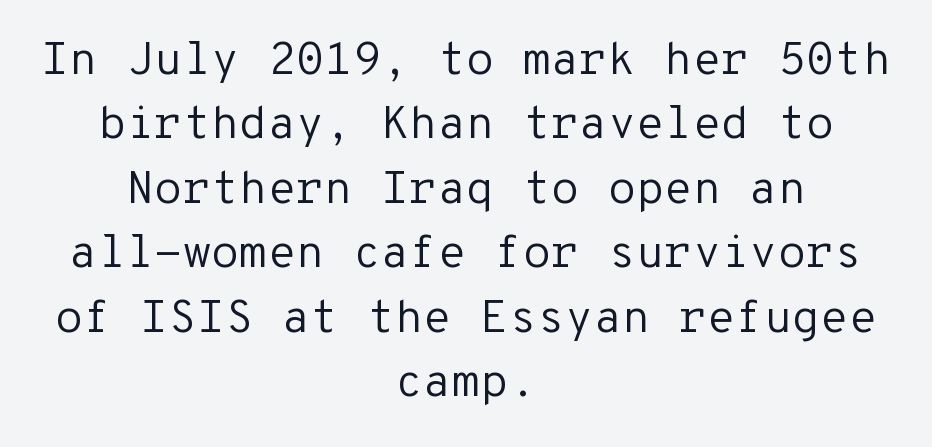
{"serif": "no", "italic": "no", "bold": "no", "weight": "regular", "width": "normal", "stroke_contrast": "low", "x_height": "medium", "monospaced": "yes", "underline": "no", "align": "center", "line_spacing": "normal", "line_spacing_ratio": 1.4, "letter_spacing": "normal", "letter_spacing_em": 0.0, "glyph_px": 46}
